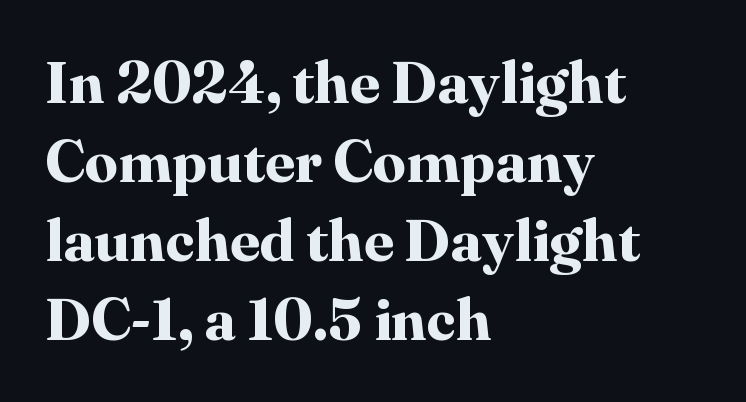
The type family on display is of the serif kind. A typesetter would call this leading conventional body-copy spacing. Plain, unruled lines of type. No italicization has been applied; the sample stays upright. Alignment: flush left.
